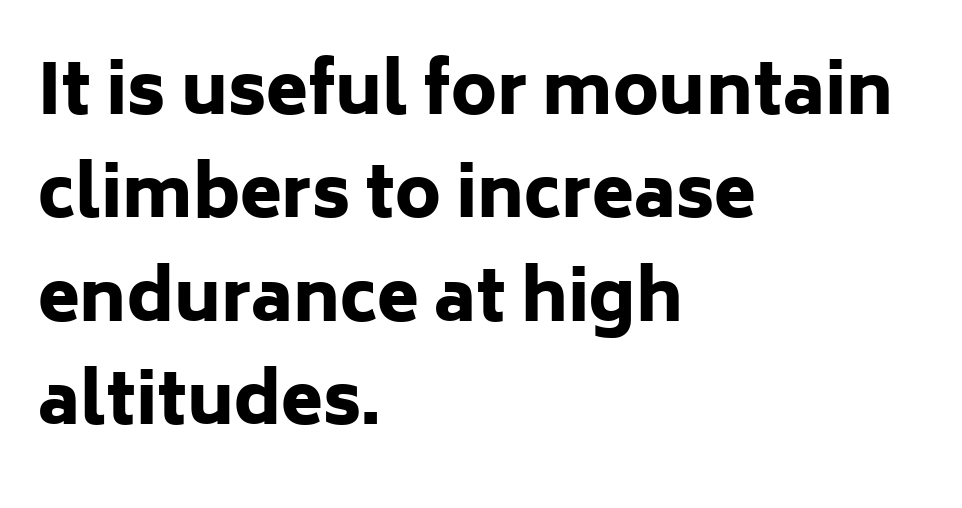
Layout note: lines flush left. Unlike italic type, these characters show no tilt at all. Rule under the text: the space is simply empty. Thick stems and heavy bowls — unmistakably bold. This rendering employs a face without finishing strokes, i.e., a sans-serif.
